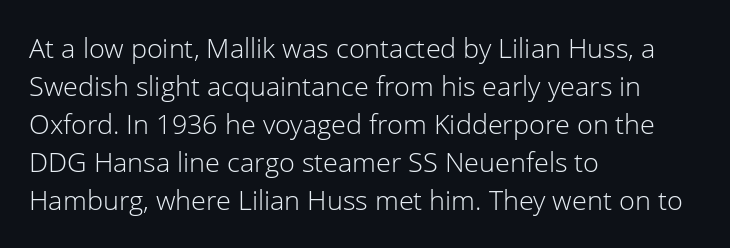
Q: Is the text bold? A: No.
Q: Is the text italic (slanted)? A: No, it is upright.
Q: Is the text underlined? A: No.
Q: How is the paragraph aligned? A: Left-aligned.
Q: Is the spacing between letters normal or unusually wide? A: Normal.
Q: Is the spacing between lines tight, normal or loose? A: Normal.
